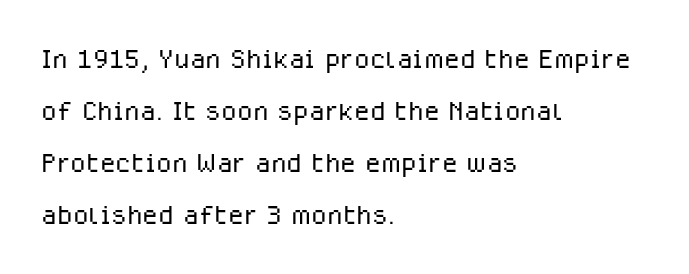
The image shows 36 px light sans-serif type, upright; set left-aligned, normal line spacing (1.44x), normal letter spacing, not underlined; low stroke contrast and a medium x-height.
